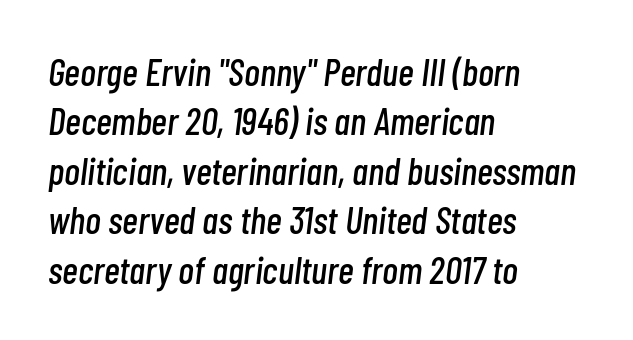
The image shows 38 px condensed type, italic (leaning right); set left-aligned, normal line spacing (1.3x), normal letter spacing, not underlined; low stroke contrast and a medium x-height.
